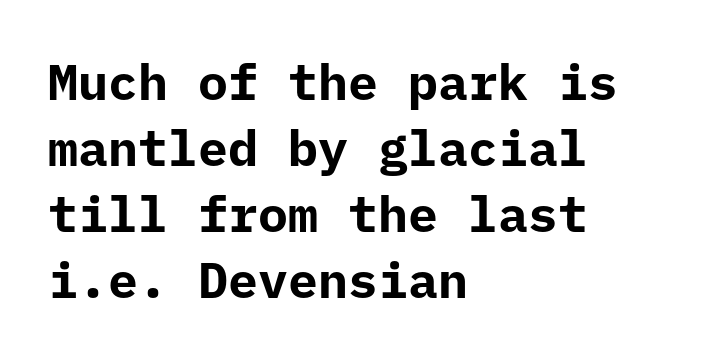
Q: Is the text bold? A: Yes.
Q: Is the text italic (slanted)? A: No, it is upright.
Q: Is the typeface a serif or a sans-serif typeface? A: Sans-serif.
Q: Is the text underlined? A: No.
Q: How is the paragraph aligned? A: Left-aligned.
Q: Is the spacing between letters normal or unusually wide? A: Normal.
Q: Is the spacing between lines tight, normal or loose? A: Normal.
Q: Width (condensed, normal, or wide)? A: Normal.
Q: Stroke contrast? A: Low.
Q: x-height? A: Medium.
Q: Monospaced? A: Yes.
